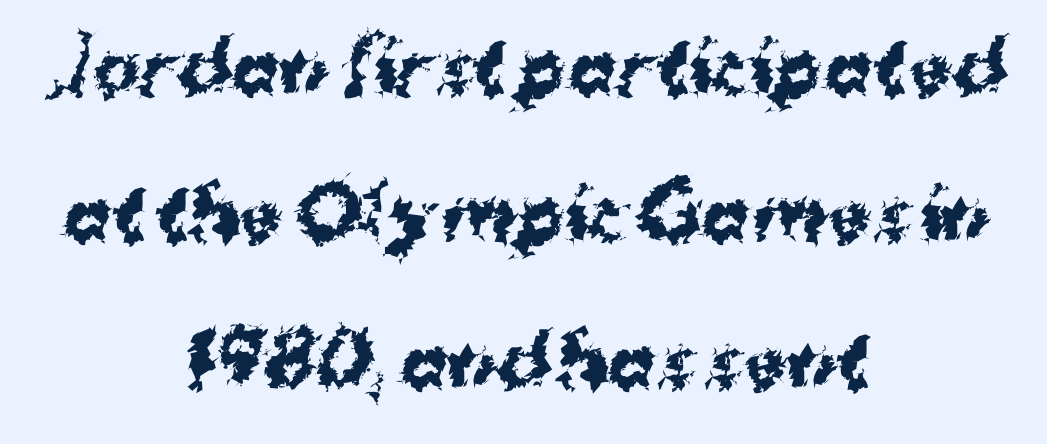
{"serif": "no", "bold": "yes", "weight": "bold", "width": "normal", "stroke_contrast": "medium", "x_height": "medium", "monospaced": "no", "underline": "no", "align": "center", "line_spacing": "loose", "line_spacing_ratio": 2.07, "letter_spacing": "normal", "letter_spacing_em": 0.0, "glyph_px": 71}
